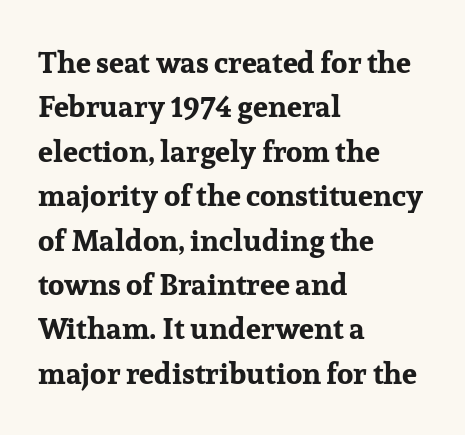
Q: Is the text bold? A: Yes.
Q: Is the text italic (slanted)? A: No, it is upright.
Q: Is the typeface a serif or a sans-serif typeface? A: Serif.
Q: Is the text underlined? A: No.
Q: How is the paragraph aligned? A: Left-aligned.
Q: Is the spacing between letters normal or unusually wide? A: Normal.
Q: Is the spacing between lines tight, normal or loose? A: Normal.
Q: Width (condensed, normal, or wide)? A: Normal.
Q: Stroke contrast? A: Low.
Q: x-height? A: Medium.
Q: Monospaced? A: No.
